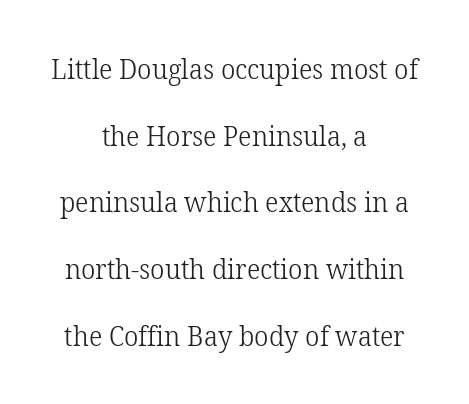
Notice how the stems are strictly vertical — no italics here. Caption: standard tracking, unaltered. The font is comparable to plain body text, perhaps lighter. You could not count columns in this text — the font is proportionally spaced. Decoration check: the copy has no underline.
